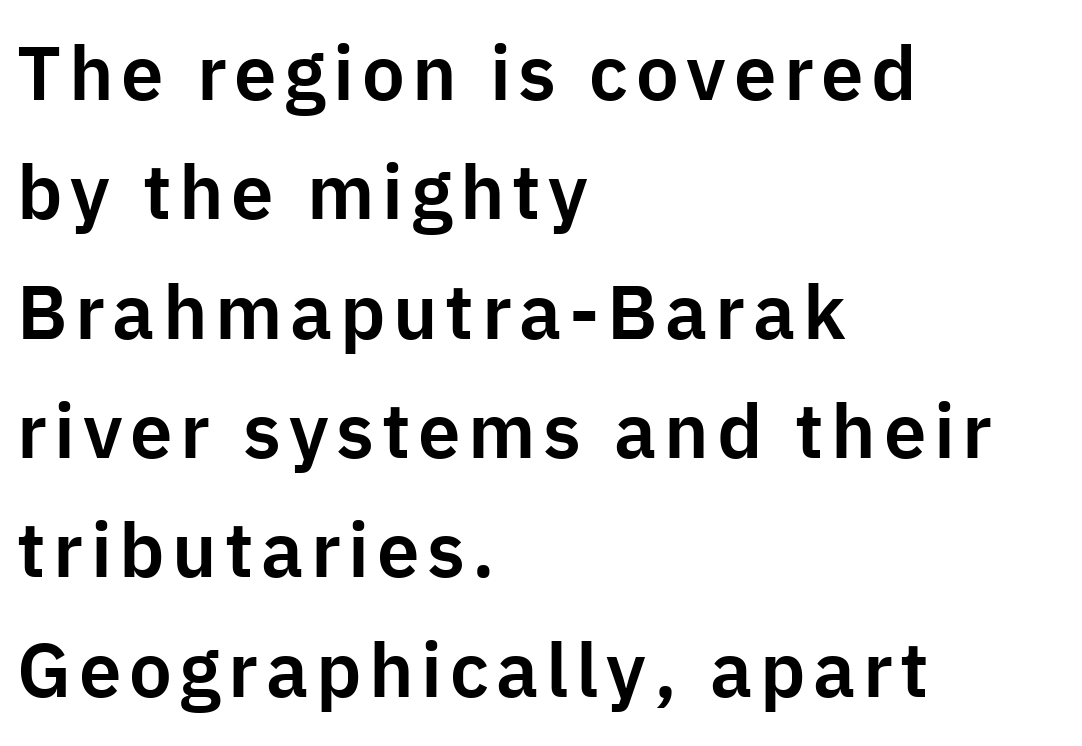
{"serif": "no", "italic": "no", "width": "normal", "stroke_contrast": "low", "x_height": "medium", "monospaced": "no", "underline": "no", "align": "left", "line_spacing": "normal", "line_spacing_ratio": 1.57, "glyph_px": 76}
